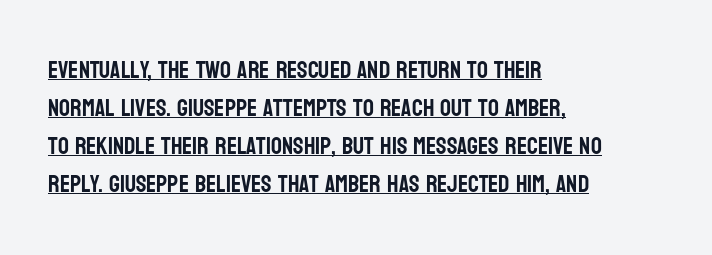
Here the glyphs are tracked normally, forming tight word shapes. Every stem runs plumb, perpendicular to the baseline. Is there an underline? Yes — a line sits under the letters. The lines sit at an ordinary, default distance from one another. One-word summary of the alignment: left.
